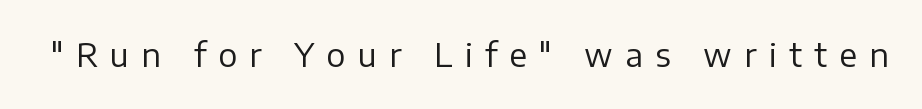
The image shows 32 px regular-weight sans-serif type, upright; set unusually wide letter spacing (+0.38 em), not underlined; low stroke contrast and a medium x-height.
